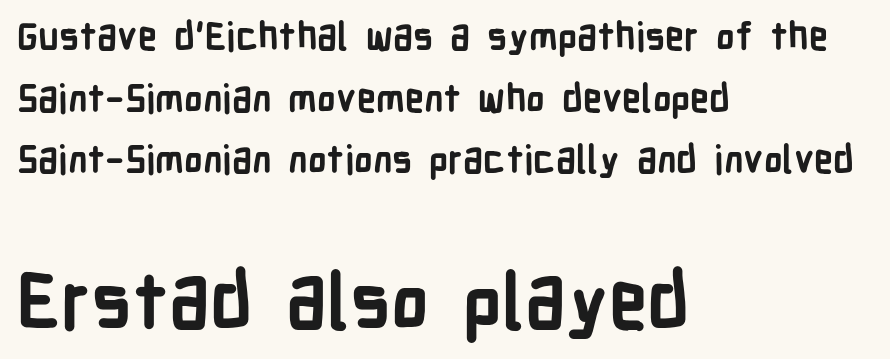
Q: Is the text bold? A: Yes.
Q: Is the text italic (slanted)? A: No, it is upright.
Q: Is the typeface a serif or a sans-serif typeface? A: Sans-serif.
Q: Is the text underlined? A: No.
Q: How is the paragraph aligned? A: Left-aligned.
Q: Is the spacing between letters normal or unusually wide? A: Normal.
Q: Is the spacing between lines tight, normal or loose? A: Normal.
Q: Which block of text is set in a larger size, the first (top) or the second (bottom)? A: The second (bottom) one.
Q: Width (condensed, normal, or wide)? A: Condensed.
Q: Stroke contrast? A: Low.
Q: x-height? A: Medium.
Q: Monospaced? A: No.
